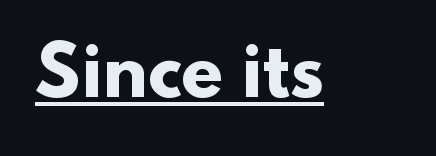
Q: Is the text bold? A: Yes.
Q: Is the typeface a serif or a sans-serif typeface? A: Sans-serif.
Q: Is the text underlined? A: Yes.
Q: Is the spacing between letters normal or unusually wide? A: Normal.
Q: Width (condensed, normal, or wide)? A: Normal.
Q: Stroke contrast? A: Low.
Q: x-height? A: Small.
Q: Monospaced? A: No.
